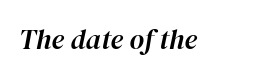
The space beneath each line is pristine and unruled. Note the varied advance widths — an 'i' is clearly narrower than an 'm'. The letterforms sit shoulder to shoulder at normal distance. Slanted lettering throughout.
